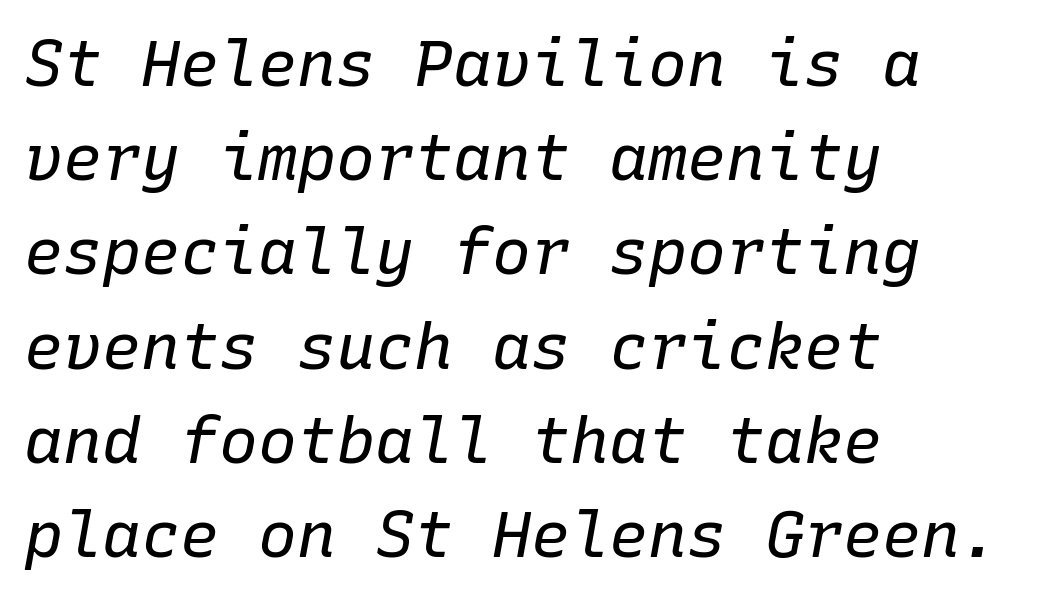
The image shows 65 px regular-weight type, italic (leaning right), monospaced; set left-aligned, normal line spacing (1.45x), normal letter spacing, not underlined; low stroke contrast and a medium x-height.
